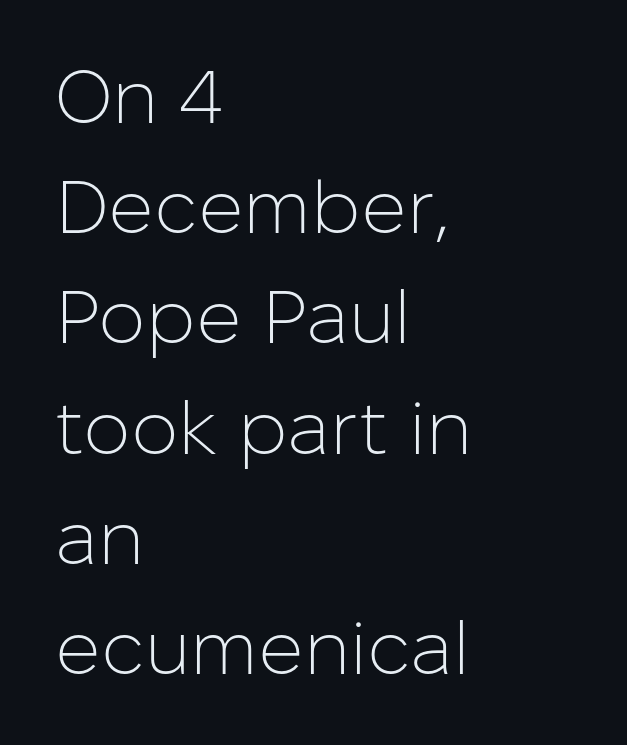
Q: Is the text bold? A: No.
Q: Is the text italic (slanted)? A: No, it is upright.
Q: Is the typeface a serif or a sans-serif typeface? A: Sans-serif.
Q: Is the text underlined? A: No.
Q: How is the paragraph aligned? A: Left-aligned.
Q: Is the spacing between letters normal or unusually wide? A: Normal.
Q: Is the spacing between lines tight, normal or loose? A: Normal.
Q: Width (condensed, normal, or wide)? A: Normal.
Q: Stroke contrast? A: Low.
Q: x-height? A: Medium.
Q: Monospaced? A: No.
